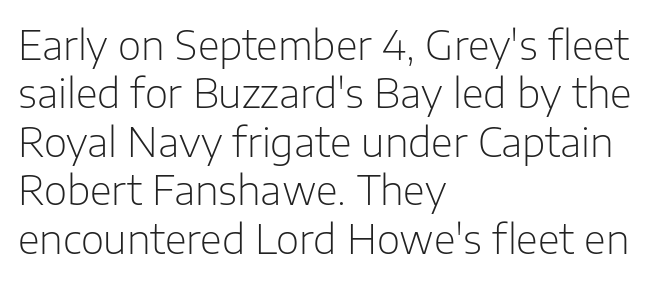
The image shows 40 px light sans-serif type, upright; set left-aligned, line spacing 1.21x, normal letter spacing, not underlined; low stroke contrast and a medium x-height.
